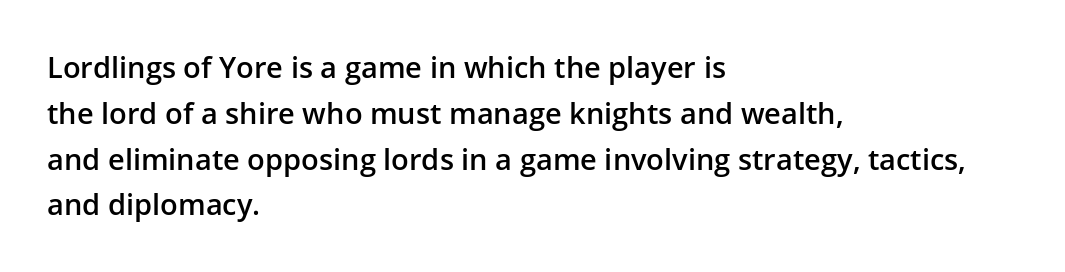
Q: Is the text bold? A: Semi-bold.
Q: Is the text italic (slanted)? A: No, it is upright.
Q: Is the typeface a serif or a sans-serif typeface? A: Sans-serif.
Q: Is the text underlined? A: No.
Q: How is the paragraph aligned? A: Left-aligned.
Q: Is the spacing between letters normal or unusually wide? A: Normal.
Q: Is the spacing between lines tight, normal or loose? A: Normal.
Q: Width (condensed, normal, or wide)? A: Normal.
Q: Stroke contrast? A: Low.
Q: x-height? A: Medium.
Q: Monospaced? A: No.
